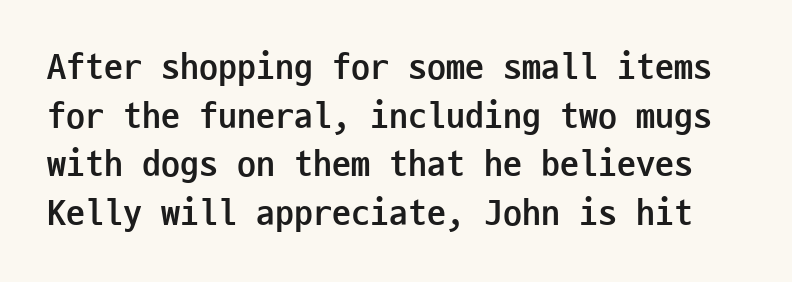
Q: Is the text bold? A: Yes.
Q: Is the text italic (slanted)? A: No, it is upright.
Q: Is the typeface a serif or a sans-serif typeface? A: Sans-serif.
Q: Is the text underlined? A: No.
Q: Is the spacing between letters normal or unusually wide? A: Normal.
Q: Is the spacing between lines tight, normal or loose? A: Normal.
Q: Width (condensed, normal, or wide)? A: Condensed.
Q: Stroke contrast? A: Low.
Q: x-height? A: Medium.
Q: Monospaced? A: Yes.
